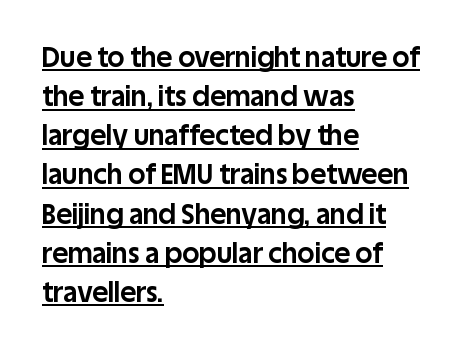
The image shows 27 px bold type, upright; set left-aligned, normal line spacing (1.45x), normal letter spacing, underlined.
